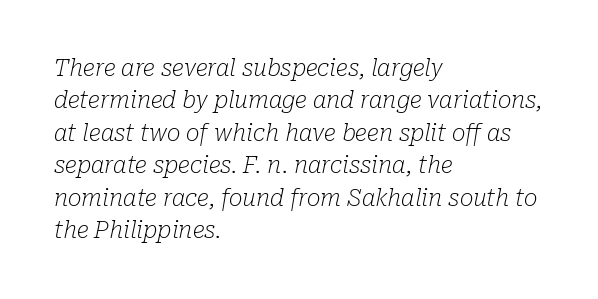
Q: Is the text bold? A: No.
Q: Is the text italic (slanted)? A: Yes, it leans right by about 10 degrees.
Q: Is the text underlined? A: No.
Q: How is the paragraph aligned? A: Left-aligned.
Q: Is the spacing between letters normal or unusually wide? A: Normal.
Q: Is the spacing between lines tight, normal or loose? A: Normal.
